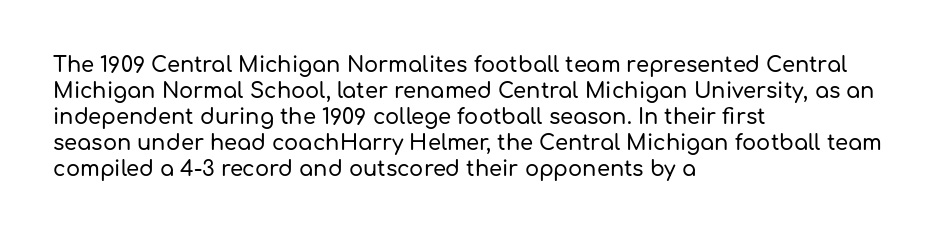
Q: Is the text italic (slanted)? A: No, it is upright.
Q: Is the text underlined? A: No.
Q: How is the paragraph aligned? A: Left-aligned.
Q: Is the spacing between letters normal or unusually wide? A: Normal.
